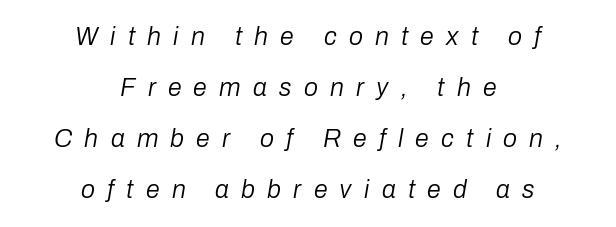
{"italic": "yes", "lean": "right", "slant_degrees": 10, "bold": "no", "underline": "no", "align": "center", "line_spacing": "loose", "line_spacing_ratio": 2.04, "letter_spacing": "wide", "letter_spacing_em": 0.49, "glyph_px": 25}
